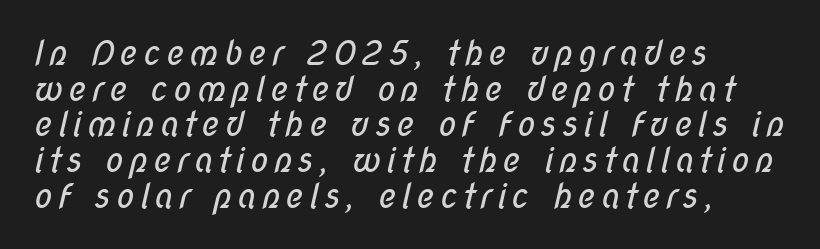
The image shows 34 px regular-weight, condensed sans-serif type; set left-aligned, tight line spacing (1.05x), not underlined; low stroke contrast and a medium x-height.
